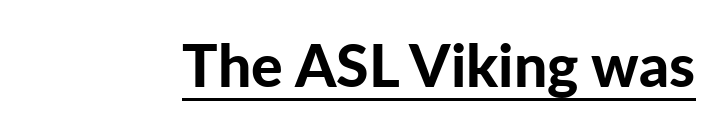
Q: Is the text bold? A: Yes.
Q: Is the text italic (slanted)? A: No, it is upright.
Q: Is the typeface a serif or a sans-serif typeface? A: Sans-serif.
Q: Is the text underlined? A: Yes.
Q: Is the spacing between letters normal or unusually wide? A: Normal.
Q: Width (condensed, normal, or wide)? A: Normal.
Q: Stroke contrast? A: Low.
Q: x-height? A: Medium.
Q: Monospaced? A: No.
